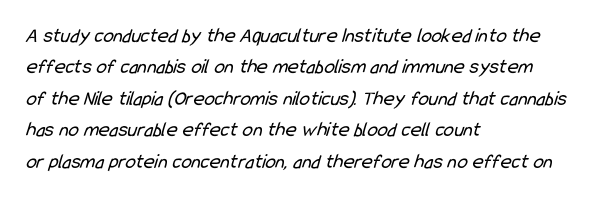
{"bold": "no", "underline": "no", "align": "left", "line_spacing": "normal", "line_spacing_ratio": 1.5, "letter_spacing": "normal", "letter_spacing_em": 0.0, "glyph_px": 21}
